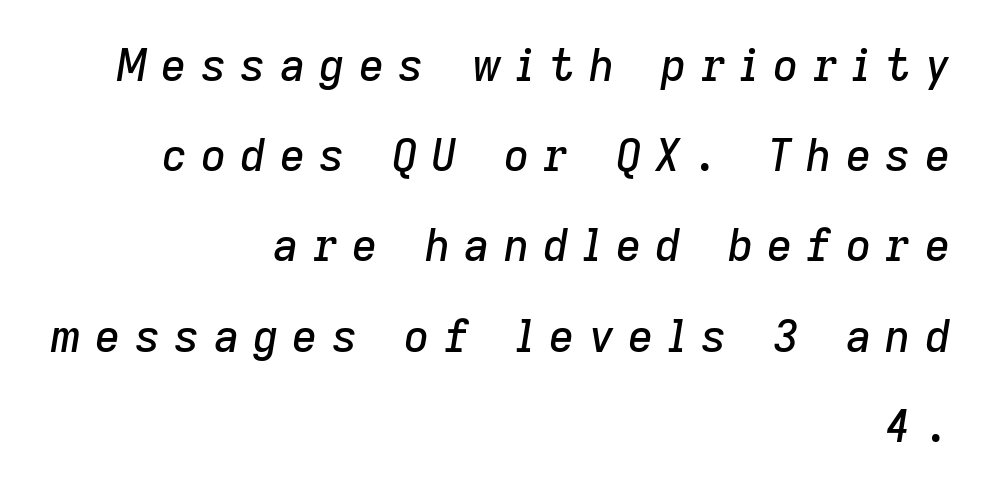
The image shows 44 px text type, italic (leaning right); set right-aligned, loose line spacing (2.05x), unusually wide letter spacing (+0.32 em), not underlined; low stroke contrast and a medium x-height.
